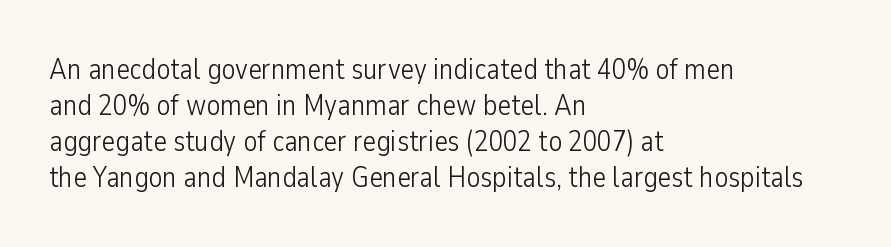
{"serif": "no", "italic": "no", "bold": "no", "weight": "light", "width": "condensed", "stroke_contrast": "low", "x_height": "medium", "monospaced": "no", "underline": "no", "align": "left", "line_spacing_ratio": 1.24, "letter_spacing": "normal", "letter_spacing_em": 0.0, "glyph_px": 29}
